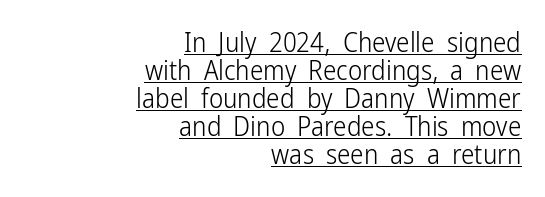
{"italic": "no", "bold": "no", "underline": "yes", "align": "right", "line_spacing": "tight", "line_spacing_ratio": 1.04, "letter_spacing": "normal", "letter_spacing_em": 0.0, "glyph_px": 27}
